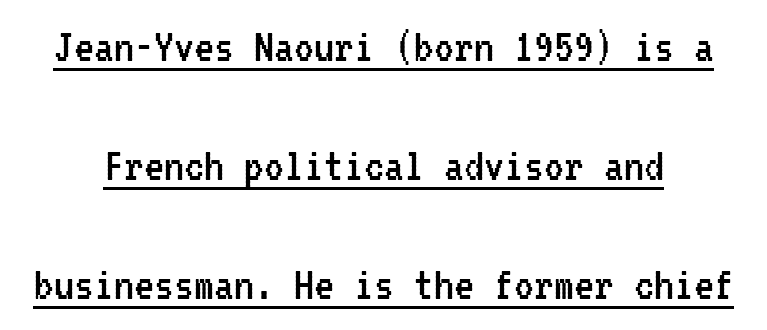
The image shows 50 px regular-weight, condensed sans-serif type, upright, monospaced; set centered, loose line spacing (2.38x), normal letter spacing, underlined; low stroke contrast and a medium x-height.
